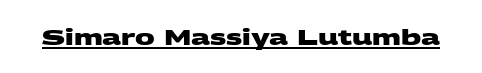
Q: Is the text bold? A: Yes.
Q: Is the text underlined? A: Yes.
Q: Is the spacing between letters normal or unusually wide? A: Normal.
